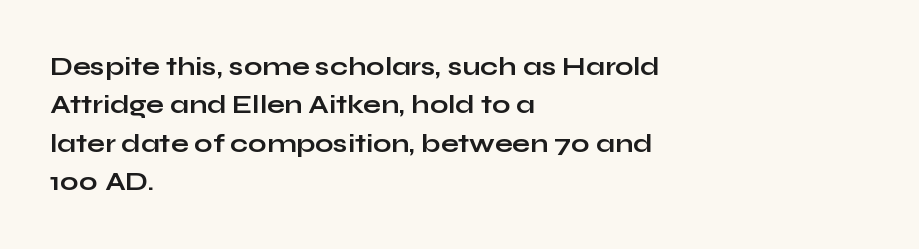
The image shows 26 px bold type, upright; set left-aligned, normal line spacing (1.48x), normal letter spacing, not underlined.
